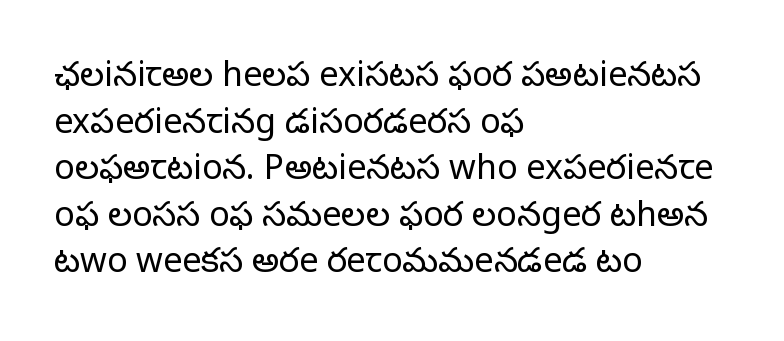
The image shows 34 px light sans-serif type, upright; set left-aligned, normal line spacing (1.37x), normal letter spacing, not underlined; low stroke contrast and a medium x-height.
